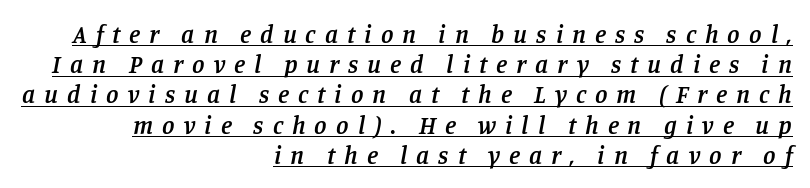
{"italic": "yes", "lean": "right", "slant_degrees": 11, "bold": "semi", "underline": "yes", "align": "right", "line_spacing_ratio": 1.21, "letter_spacing": "wide", "letter_spacing_em": 0.36, "glyph_px": 25}
